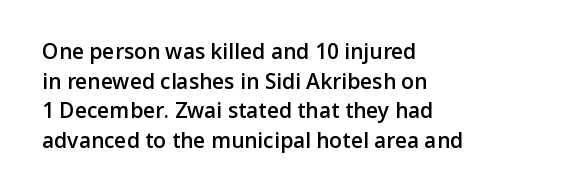
{"italic": "no", "bold": "semi", "underline": "no", "align": "left", "line_spacing": "normal", "line_spacing_ratio": 1.41, "letter_spacing": "normal", "letter_spacing_em": 0.0, "glyph_px": 21}
